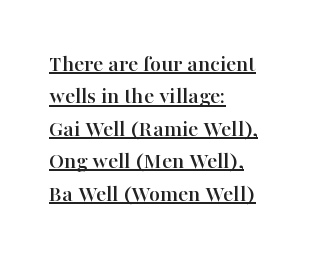
Q: Is the text italic (slanted)? A: No, it is upright.
Q: Is the text underlined? A: Yes.
Q: How is the paragraph aligned? A: Left-aligned.
Q: Is the spacing between letters normal or unusually wide? A: Normal.
Q: Is the spacing between lines tight, normal or loose? A: Normal.
